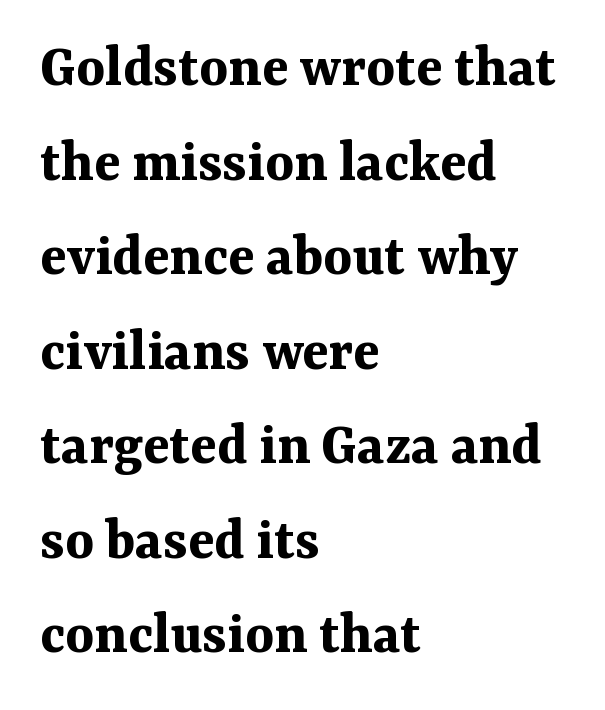
The image shows 61 px bold serif type, upright; set left-aligned, normal line spacing (1.55x), normal letter spacing, not underlined; medium stroke contrast and a medium x-height.
